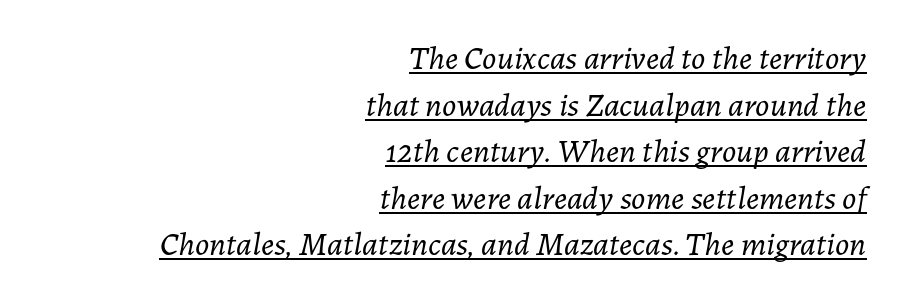
{"italic": "yes", "lean": "right", "slant_degrees": 7, "bold": "no", "weight": "light", "width": "normal", "stroke_contrast": "low", "x_height": "medium", "monospaced": "no", "underline": "yes", "align": "right", "line_spacing": "normal", "line_spacing_ratio": 1.41, "letter_spacing": "normal", "letter_spacing_em": 0.0, "glyph_px": 33}
